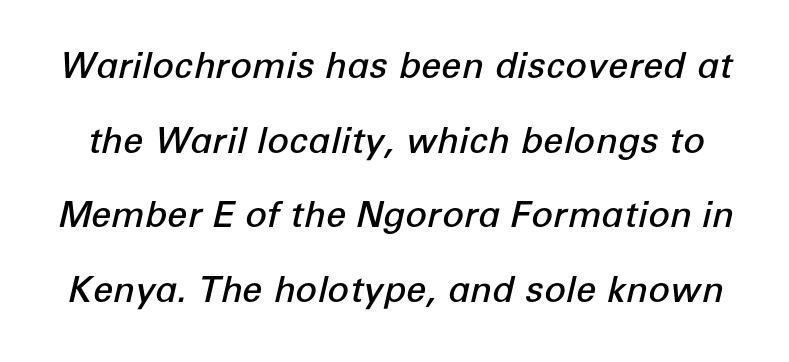
Q: Is the text bold? A: Semi-bold.
Q: Is the text italic (slanted)? A: Yes, it leans right by about 12 degrees.
Q: Is the text underlined? A: No.
Q: Is the spacing between letters normal or unusually wide? A: Normal.
Q: Is the spacing between lines tight, normal or loose? A: Loose.
Q: Width (condensed, normal, or wide)? A: Normal.
Q: Stroke contrast? A: Low.
Q: x-height? A: Medium.
Q: Monospaced? A: No.
